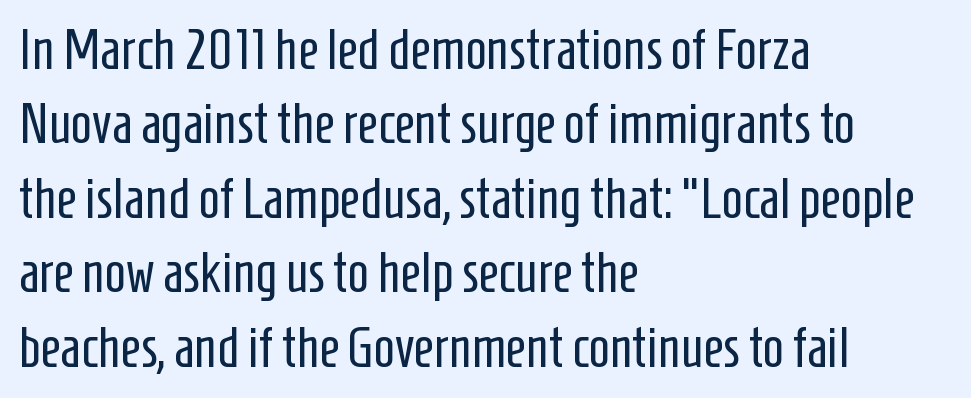
The specimen omits any rule beneath the text block's lines. Ink coverage per letter is moderate at most. The leading is moderate, giving the passage an even texture. Is there any slant? The stems are plumb. Do the characters align in a grid? No, the font is proportional. Visually the block forms a straight wall on the left and a jagged coastline on the right.
